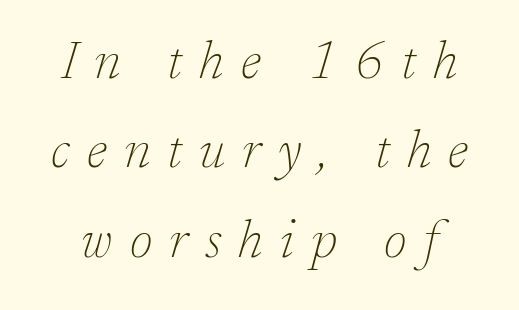
{"serif": "yes", "italic": "yes", "lean": "right", "slant_degrees": 17, "bold": "no", "weight": "thin", "width": "normal", "stroke_contrast": "low", "x_height": "medium", "monospaced": "no", "underline": "no", "line_spacing_ratio": 1.72, "letter_spacing": "wide", "letter_spacing_em": 0.33, "glyph_px": 52}
